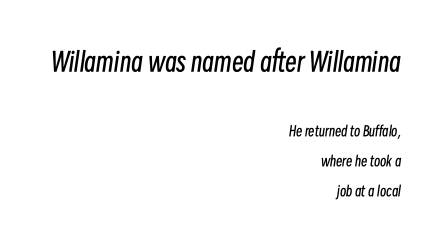
Q: Is the text bold? A: No.
Q: Is the text italic (slanted)? A: Yes, it leans right by about 8 degrees.
Q: Is the text underlined? A: No.
Q: How is the paragraph aligned? A: Right-aligned.
Q: Is the spacing between letters normal or unusually wide? A: Normal.
Q: Is the spacing between lines tight, normal or loose? A: Loose.
Q: Which block of text is set in a larger size, the first (top) or the second (bottom)? A: The first (top) one.
